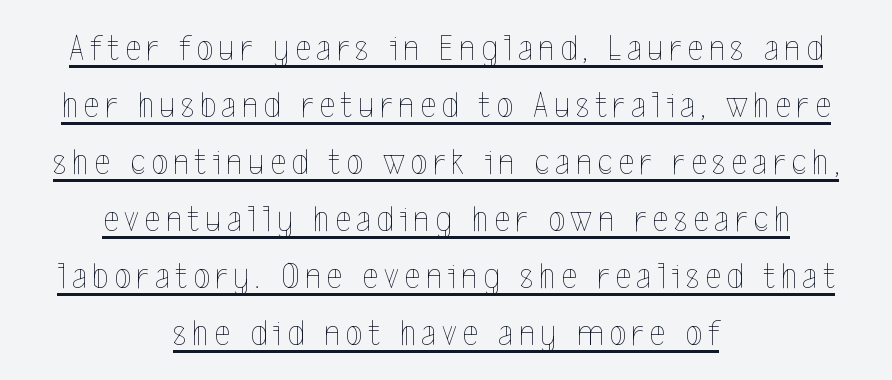
{"italic": "no", "bold": "no", "weight": "thin", "width": "condensed", "x_height": "medium", "monospaced": "no", "underline": "yes", "align": "center", "line_spacing": "normal", "line_spacing_ratio": 1.5, "glyph_px": 38}
